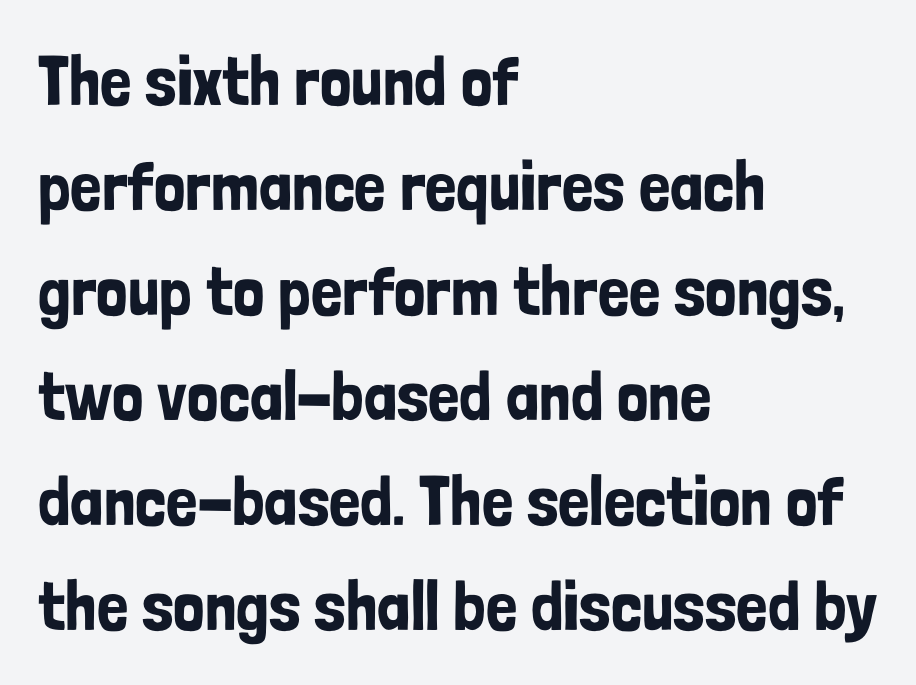
Q: Is the text italic (slanted)? A: No, it is upright.
Q: Is the typeface a serif or a sans-serif typeface? A: Sans-serif.
Q: Is the text underlined? A: No.
Q: How is the paragraph aligned? A: Left-aligned.
Q: Is the spacing between letters normal or unusually wide? A: Normal.
Q: Is the spacing between lines tight, normal or loose? A: Normal.
Q: Width (condensed, normal, or wide)? A: Condensed.
Q: Stroke contrast? A: Low.
Q: x-height? A: Medium.
Q: Monospaced? A: No.
